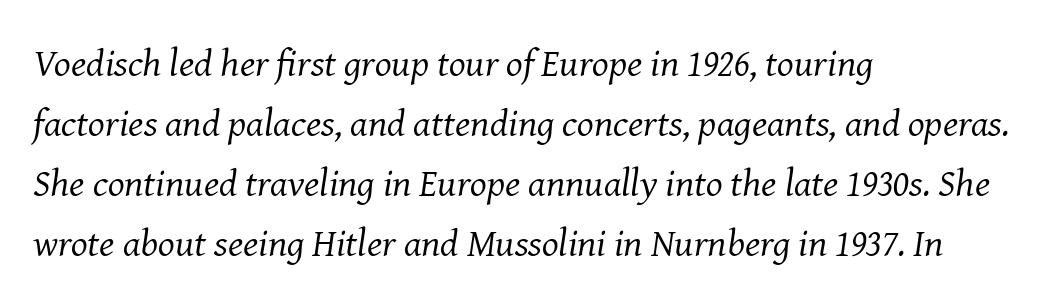
Evenly set lines give the paragraph a standard silhouette. This is oblique type, the kind used for emphasis or titles. These lines keep a tight, regular rhythm from letter to letter. Weight: not bold — regular or lighter. This rendering features lettering with no underline. A classic flush-left, rag-right setting is used for this passage.
